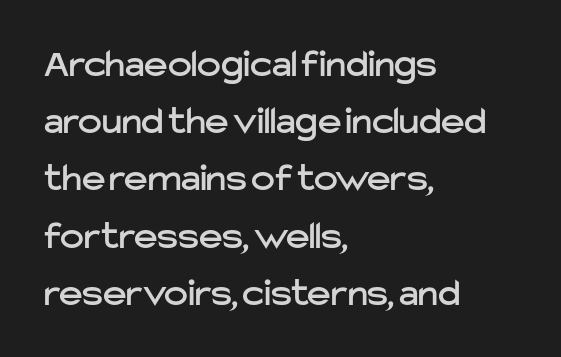
The image shows 40 px sans-serif type, upright; set left-aligned, normal line spacing (1.43x), normal letter spacing, not underlined; low stroke contrast and a medium x-height.
